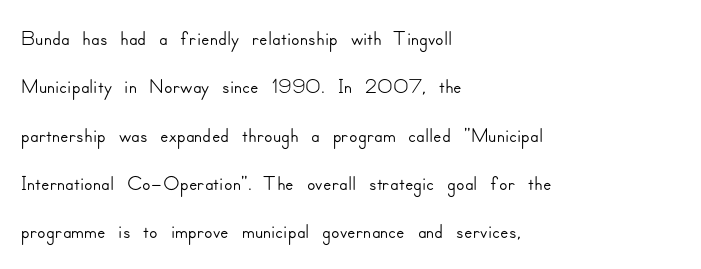
{"serif": "no", "italic": "no", "width": "normal", "stroke_contrast": "low", "x_height": "small", "monospaced": "no", "underline": "no", "align": "left", "line_spacing": "normal", "line_spacing_ratio": 1.56, "letter_spacing": "normal", "letter_spacing_em": 0.0, "glyph_px": 31}
